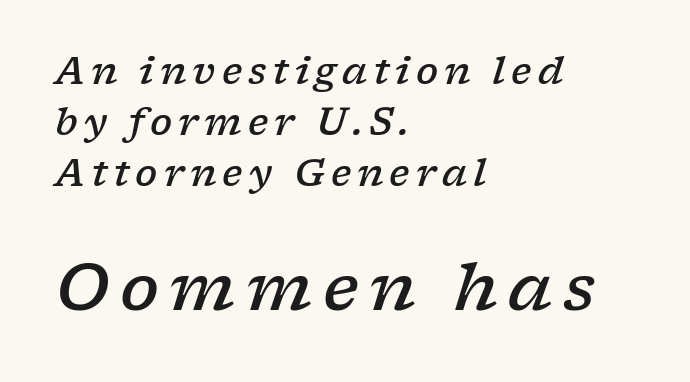
The image shows 65 px semibold, wide serif type, italic (leaning right); set left-aligned, normal line spacing (1.38x), not underlined; the second (bottom) block is 1.76x larger; low stroke contrast and a medium x-height.
